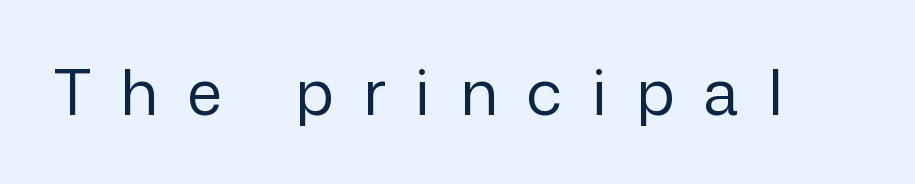
The image shows 63 px regular-weight sans-serif type, upright; set unusually wide letter spacing (+0.47 em), not underlined; low stroke contrast and a medium x-height.
